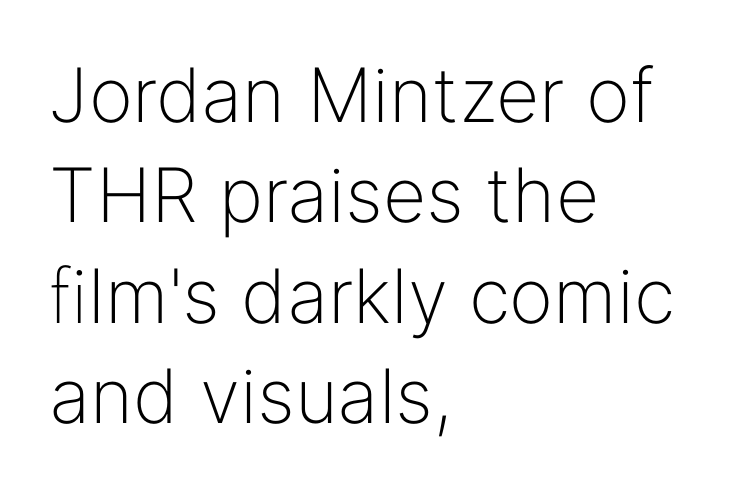
No heavy texture on the line: the type isn't bold. These lines are set flush left with a ragged right edge. The letters advance in unequal steps, a hallmark of proportional type. Plain, unruled lines of type. The face used here is rendered with its standard letterfit.
